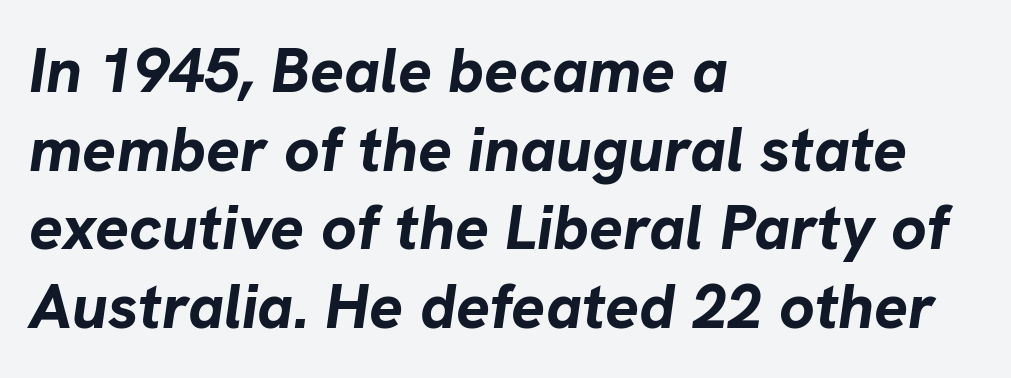
The image shows 63 px bold type, italic (leaning right); set left-aligned, normal line spacing (1.25x), normal letter spacing, not underlined; low stroke contrast and a medium x-height.
